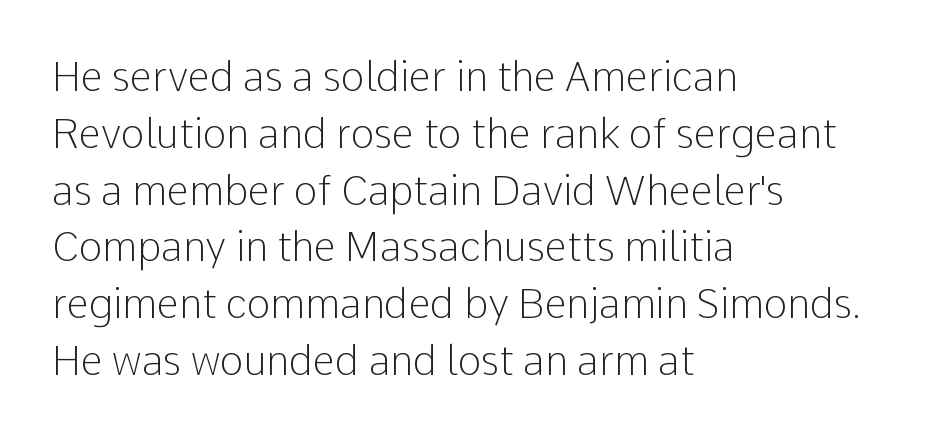
Q: Is the text bold? A: No.
Q: Is the text italic (slanted)? A: No, it is upright.
Q: Is the typeface a serif or a sans-serif typeface? A: Sans-serif.
Q: Is the text underlined? A: No.
Q: How is the paragraph aligned? A: Left-aligned.
Q: Is the spacing between letters normal or unusually wide? A: Normal.
Q: Is the spacing between lines tight, normal or loose? A: Normal.
Q: Width (condensed, normal, or wide)? A: Normal.
Q: Stroke contrast? A: Low.
Q: x-height? A: Medium.
Q: Monospaced? A: No.
